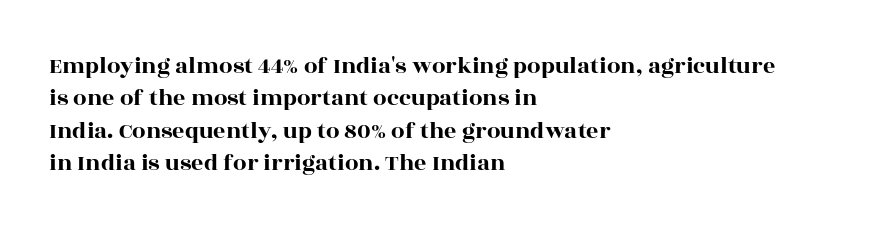
Glyph-to-glyph distance matches everyday printed text. Teacher's note: observe the even left margin — that is flush-left alignment. Type without underlining. This sample keeps an unexceptional amount of space between lines. This is roman type, the default non-slanted kind.
